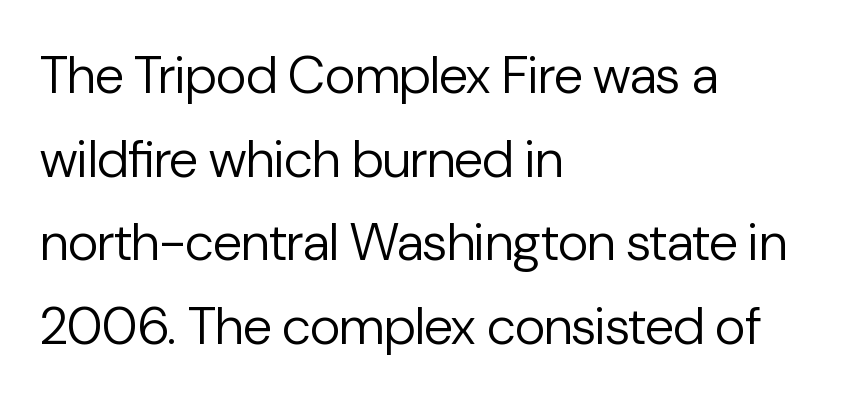
{"serif": "no", "italic": "no", "bold": "no", "weight": "regular", "width": "normal", "stroke_contrast": "low", "x_height": "medium", "monospaced": "no", "underline": "no", "align": "left", "line_spacing": "normal", "line_spacing_ratio": 1.58, "letter_spacing": "normal", "letter_spacing_em": 0.0, "glyph_px": 53}
